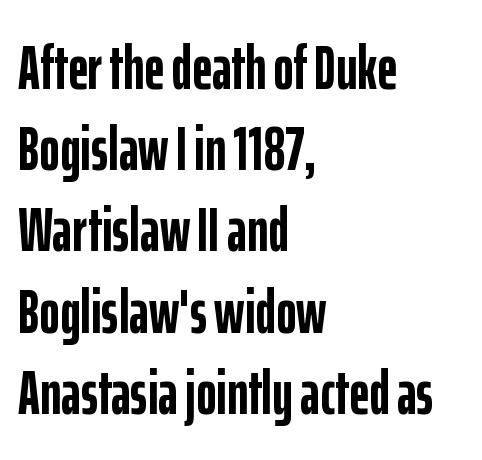
The image shows 62 px semibold, condensed sans-serif type, upright; set left-aligned, normal line spacing (1.31x), normal letter spacing, not underlined; low stroke contrast and a medium x-height.
